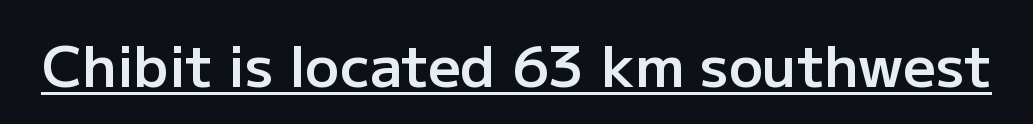
The letters stand straight up with perfectly vertical stems. Descenders here cross a horizontal rule under the line. Here the glyphs are tracked normally, forming tight word shapes. These lines carry some extra weight — a demibold, not a full bold. The passage shown is typed in a proportional face where columns would drift.
